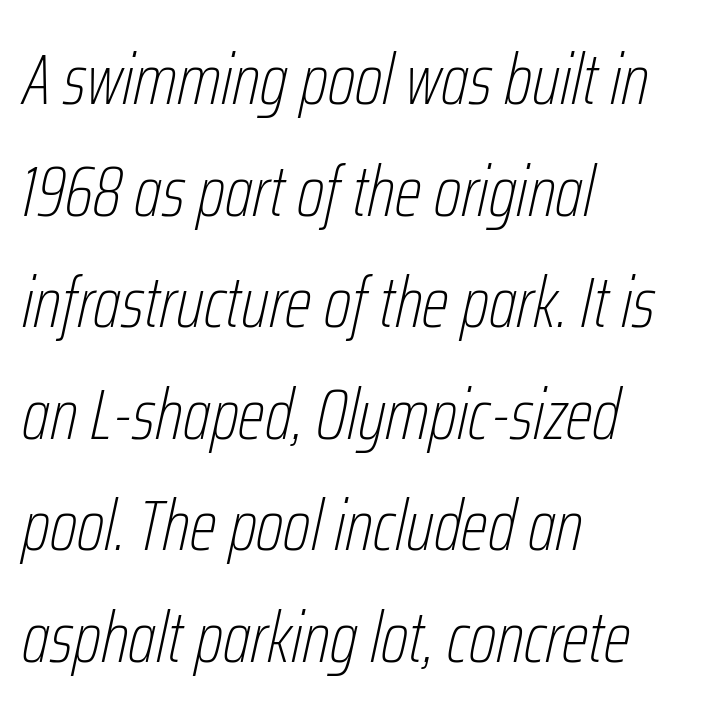
{"italic": "yes", "lean": "right", "slant_degrees": 12, "bold": "no", "weight": "thin", "width": "condensed", "stroke_contrast": "low", "x_height": "medium", "monospaced": "no", "underline": "no", "align": "left", "line_spacing": "normal", "line_spacing_ratio": 1.55, "letter_spacing": "normal", "letter_spacing_em": 0.0, "glyph_px": 72}
